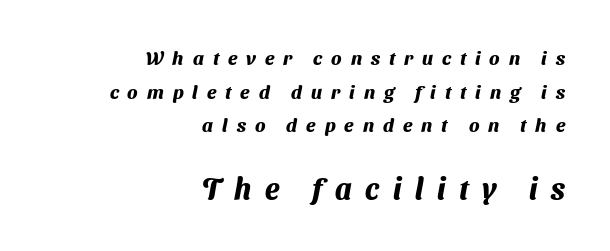
{"serif": "no", "bold": "yes", "weight": "heavy", "width": "normal", "stroke_contrast": "medium", "x_height": "medium", "monospaced": "no", "underline": "no", "align": "right", "line_spacing_ratio": 1.77, "letter_spacing": "wide", "letter_spacing_em": 0.47, "larger_block": "second", "size_ratio": 1.53, "glyph_px": 29}
